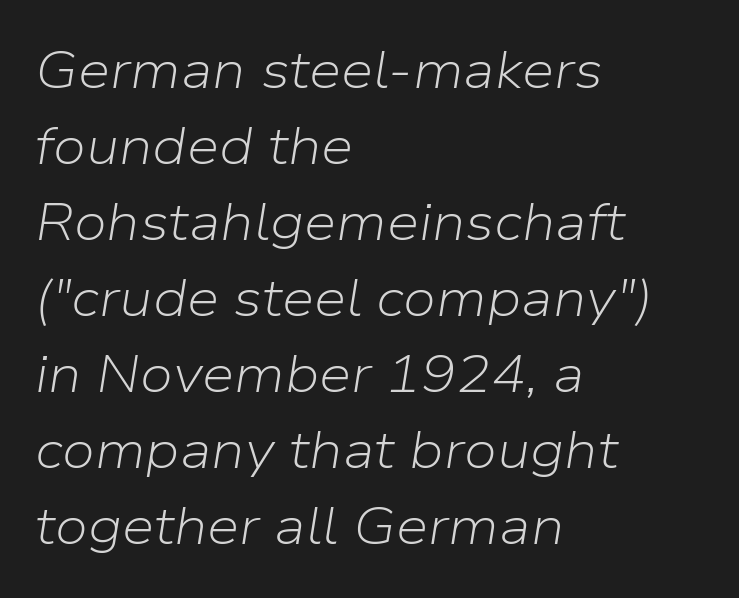
{"italic": "yes", "lean": "right", "slant_degrees": 9, "bold": "no", "weight": "light", "width": "normal", "stroke_contrast": "low", "x_height": "medium", "monospaced": "no", "underline": "no", "align": "left", "line_spacing": "normal", "line_spacing_ratio": 1.46, "letter_spacing": "normal", "letter_spacing_em": 0.0, "glyph_px": 52}
